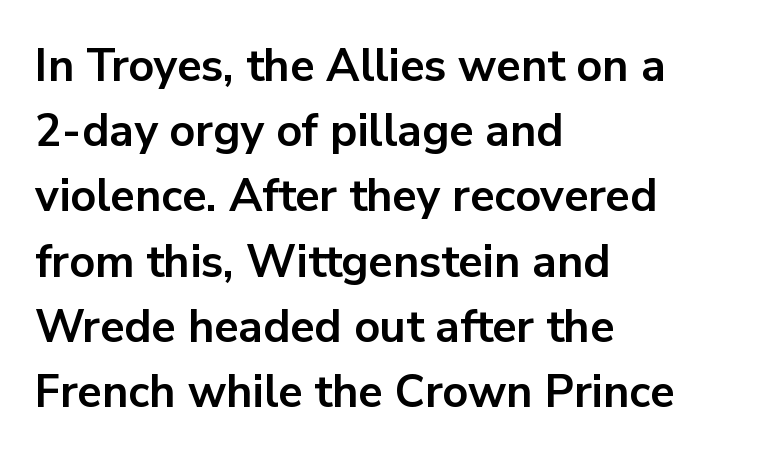
The image shows 45 px bold sans-serif type, upright; set left-aligned, normal line spacing (1.45x), normal letter spacing, not underlined; low stroke contrast and a medium x-height.
